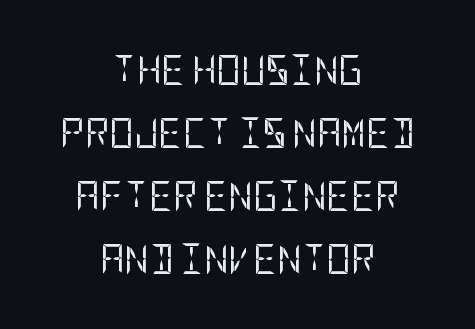
{"serif": "no", "italic": "no", "bold": "no", "weight": "regular", "width": "condensed", "stroke_contrast": "low", "x_height": "large", "underline": "no", "align": "center", "line_spacing": "loose", "line_spacing_ratio": 2.1, "letter_spacing": "normal", "letter_spacing_em": 0.0, "glyph_px": 30}
